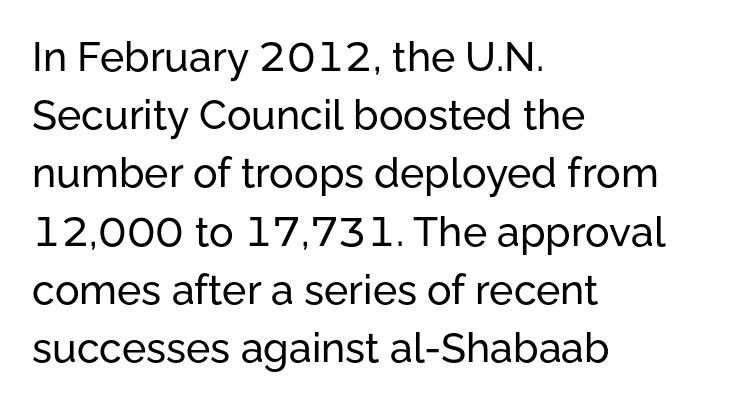
{"serif": "no", "italic": "no", "width": "normal", "stroke_contrast": "low", "x_height": "medium", "monospaced": "no", "underline": "no", "align": "left", "line_spacing": "normal", "line_spacing_ratio": 1.42, "letter_spacing": "normal", "letter_spacing_em": 0.0, "glyph_px": 41}
